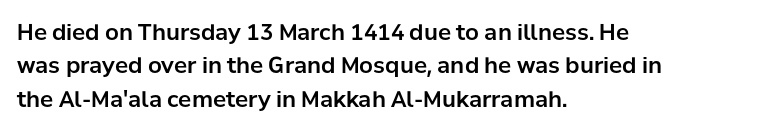
The image shows 22 px text type, upright; set left-aligned, normal line spacing (1.52x), normal letter spacing, not underlined.
